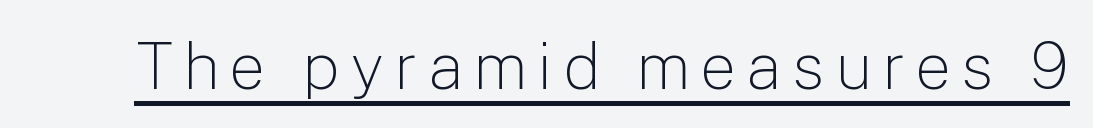
The image shows 65 px light sans-serif type, upright; set underlined; low stroke contrast and a medium x-height.
